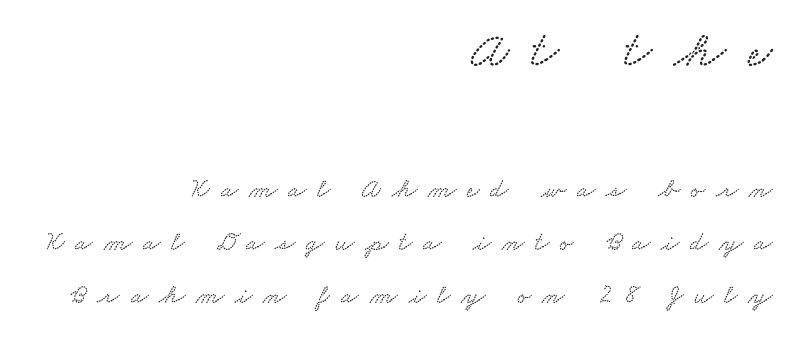
The paragraph has a hard right edge and a soft left edge. Caption: upper text group enlarged, lower text group reduced. Students, observe: this is what heavily led, spacious text looks like. Note the varied advance widths — an 'i' is clearly narrower than an 'm'. Anything drawn beneath the words? Only blank space. Words appear elongated and porous because spacing is wide.
